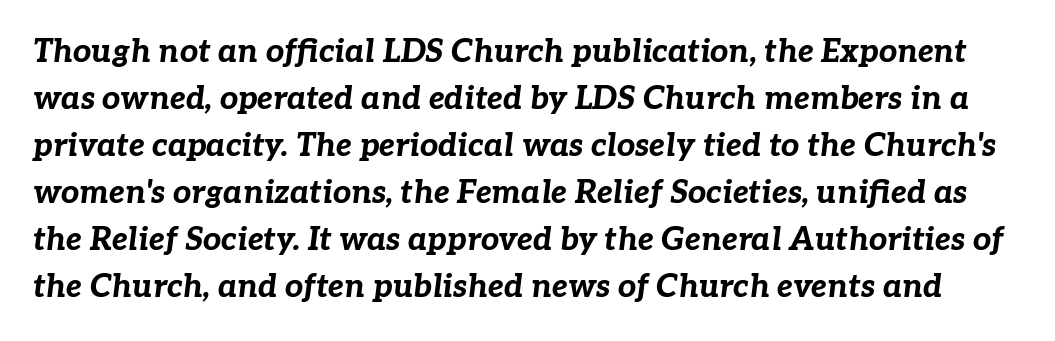
You could not count columns in this text — the font is proportionally spaced. This block has exactly the height ordinary leading produces. The letters sit at their default tracking, neither squeezed nor spread. You can tell it's italic because the verticals aren't actually vertical. Strokes here are thick enough to call this a true bold.
